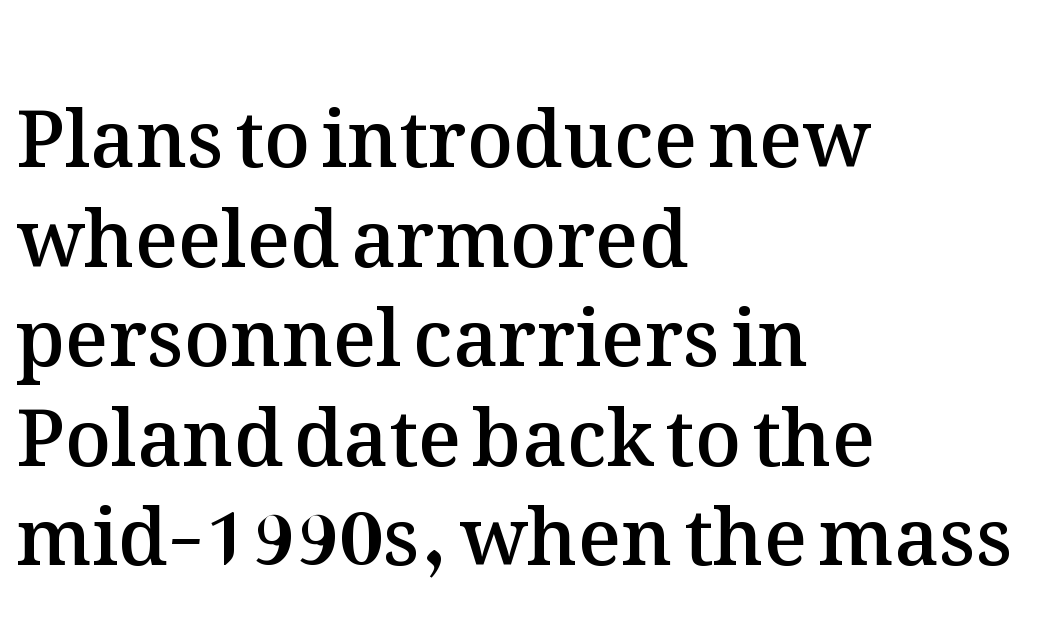
In terms of weight, the rendering is demibold, just under bold. Caption: multi-line text, flush left, ragged right. No word sits above an underline. A typesetter would call this proportional, since set widths differ per character.
